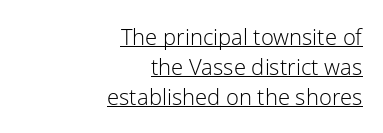
The image shows 22 px text type, upright; set right-aligned, normal line spacing (1.36x), normal letter spacing, underlined.
